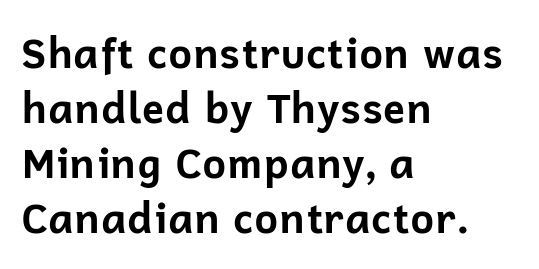
The image shows 41 px bold sans-serif type, upright; set left-aligned, normal line spacing (1.34x), normal letter spacing, not underlined; low stroke contrast and a medium x-height.
